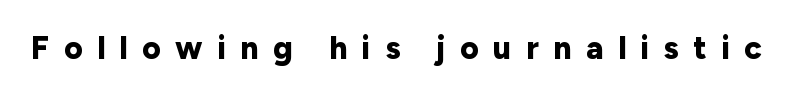
{"serif": "no", "italic": "no", "bold": "yes", "weight": "bold", "width": "normal", "stroke_contrast": "low", "x_height": "medium", "monospaced": "no", "underline": "no", "letter_spacing": "wide", "letter_spacing_em": 0.45, "glyph_px": 32}
